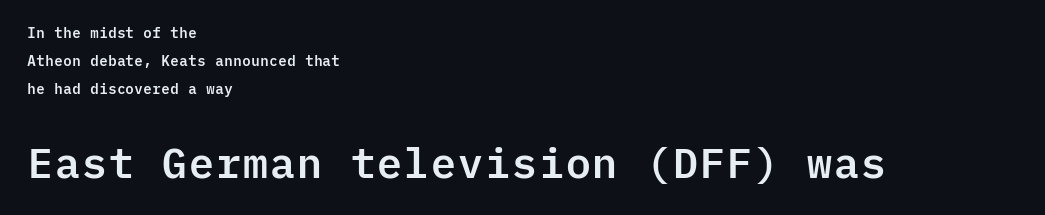
{"serif": "no", "italic": "no", "width": "normal", "stroke_contrast": "low", "x_height": "medium", "monospaced": "yes", "underline": "no", "align": "left", "line_spacing": "loose", "line_spacing_ratio": 2.0, "letter_spacing": "normal", "letter_spacing_em": 0.0, "larger_block": "second", "size_ratio": 3.0, "glyph_px": 42}
